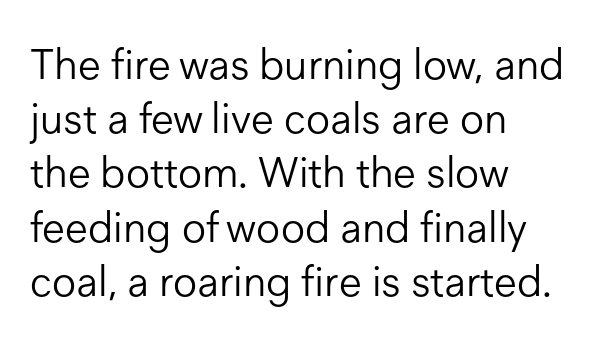
The rag falls on the right side of this text block. Quick note: interline space is typical. Honestly, the letter spacing is just normal — you wouldn't notice it. Each letter's strokes conclude bluntly, with no projecting serifs. Weight: not bold — regular or lighter.
